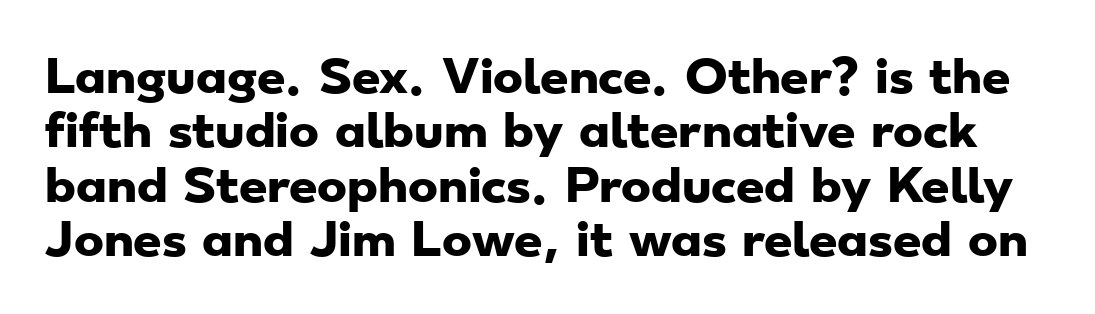
The area under the type is left untouched. The tracking reads as untouched default to a designer's eye. Unlike a traditional serif, this face leaves its strokes unadorned. Look at the stroke-to-counter ratio: heavy, a bold. The face used here is proportionally spaced, like ordinary book or web type.
